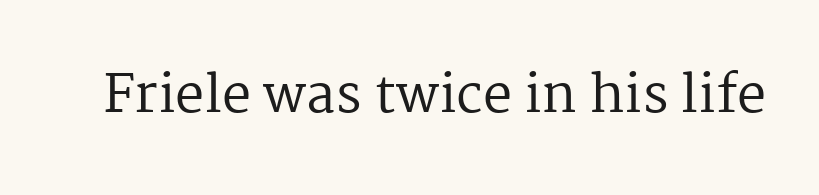
Q: Is the text bold? A: No.
Q: Is the text italic (slanted)? A: No, it is upright.
Q: Is the typeface a serif or a sans-serif typeface? A: Serif.
Q: Is the text underlined? A: No.
Q: Is the spacing between letters normal or unusually wide? A: Normal.
Q: Width (condensed, normal, or wide)? A: Normal.
Q: Stroke contrast? A: Medium.
Q: x-height? A: Medium.
Q: Monospaced? A: No.
